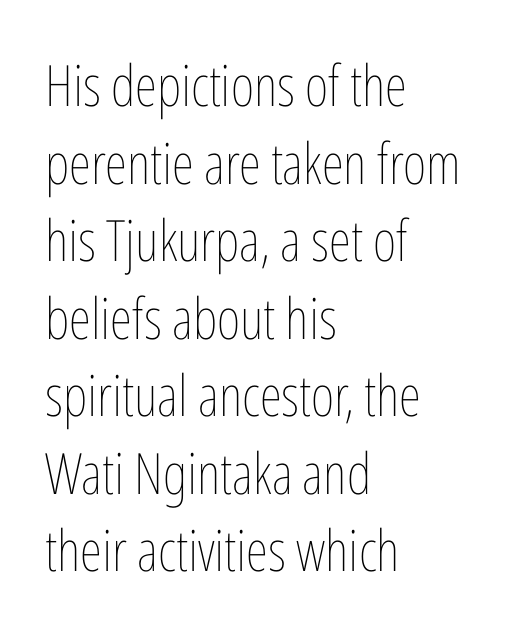
Q: Is the text bold? A: No.
Q: Is the text italic (slanted)? A: No, it is upright.
Q: Is the text underlined? A: No.
Q: How is the paragraph aligned? A: Left-aligned.
Q: Is the spacing between letters normal or unusually wide? A: Normal.
Q: Is the spacing between lines tight, normal or loose? A: Normal.
Q: Width (condensed, normal, or wide)? A: Condensed.
Q: Stroke contrast? A: Low.
Q: x-height? A: Medium.
Q: Monospaced? A: No.
